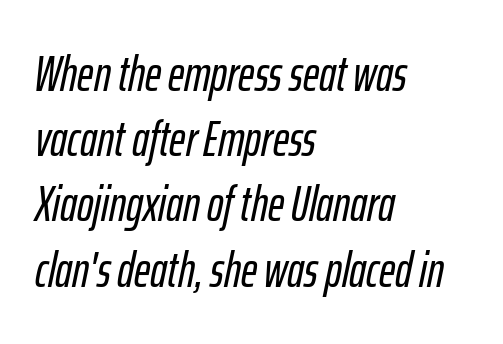
The image shows 49 px condensed type, italic (leaning right); set left-aligned, normal line spacing (1.33x), normal letter spacing, not underlined; low stroke contrast and a medium x-height.
